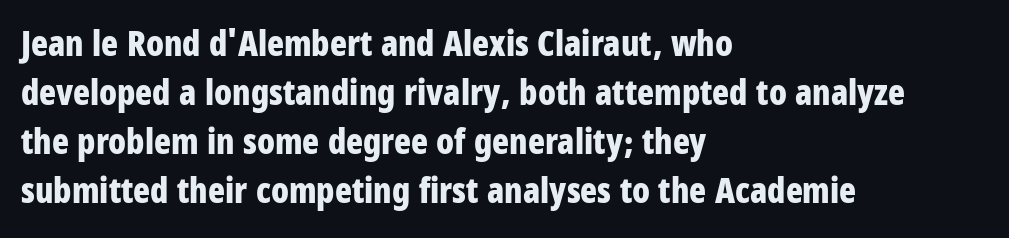
The image shows 35 px bold, condensed sans-serif type, upright; set left-aligned, normal line spacing (1.4x), normal letter spacing, not underlined; low stroke contrast and a large x-height.
